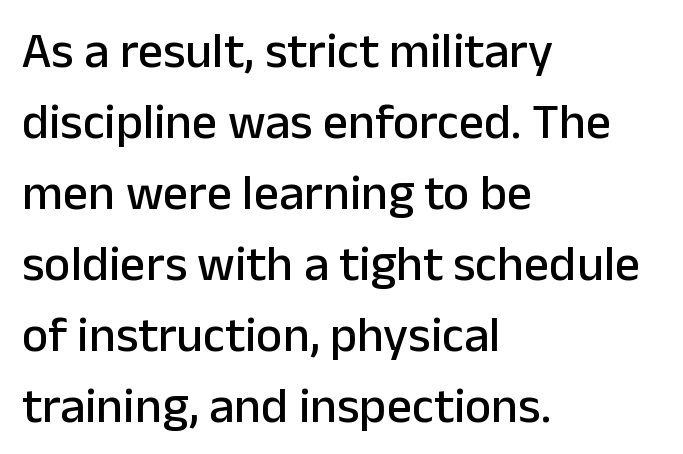
The image shows 50 px sans-serif type, upright; set left-aligned, normal line spacing (1.42x), normal letter spacing, not underlined; low stroke contrast and a medium x-height.
